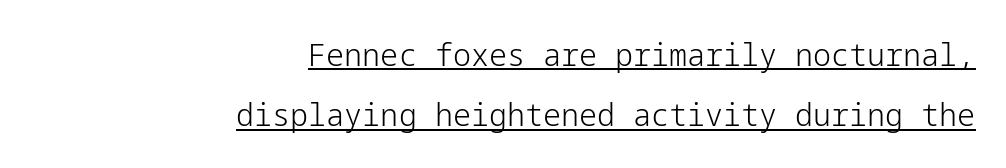
Q: Is the text bold? A: No.
Q: Is the text italic (slanted)? A: No, it is upright.
Q: Is the typeface a serif or a sans-serif typeface? A: Sans-serif.
Q: Is the text underlined? A: Yes.
Q: How is the paragraph aligned? A: Right-aligned.
Q: Is the spacing between letters normal or unusually wide? A: Normal.
Q: Width (condensed, normal, or wide)? A: Normal.
Q: Stroke contrast? A: Low.
Q: x-height? A: Medium.
